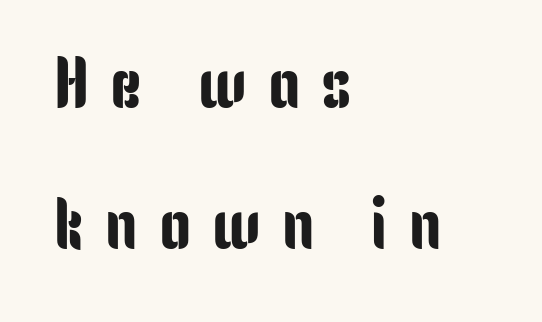
The passage shown has open, widely tracked lettering throughout. Look at the bottom of the vertical strokes: they stop flat, with no serifs. The rag falls on the right side of this text block. Quick note: underline off. The letters advance in unequal steps, a hallmark of proportional type.
